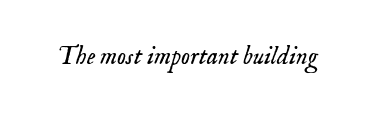
The image shows 25 px text type, italic (leaning right); set normal letter spacing, not underlined.
